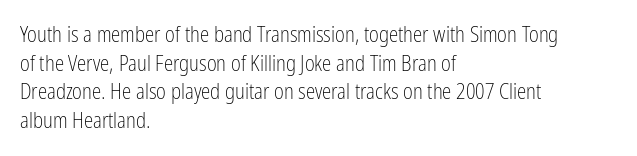
The image shows 21 px text type, upright; set left-aligned, normal line spacing (1.36x), normal letter spacing, not underlined.
